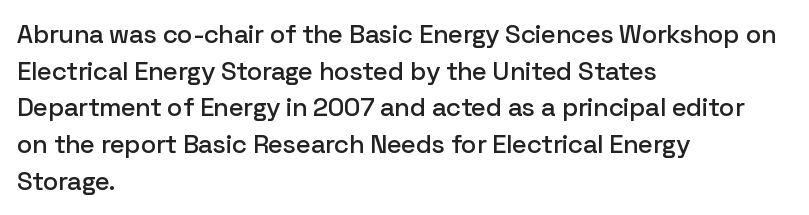
Q: Is the text italic (slanted)? A: No, it is upright.
Q: Is the text underlined? A: No.
Q: How is the paragraph aligned? A: Left-aligned.
Q: Is the spacing between letters normal or unusually wide? A: Normal.
Q: Is the spacing between lines tight, normal or loose? A: Normal.
